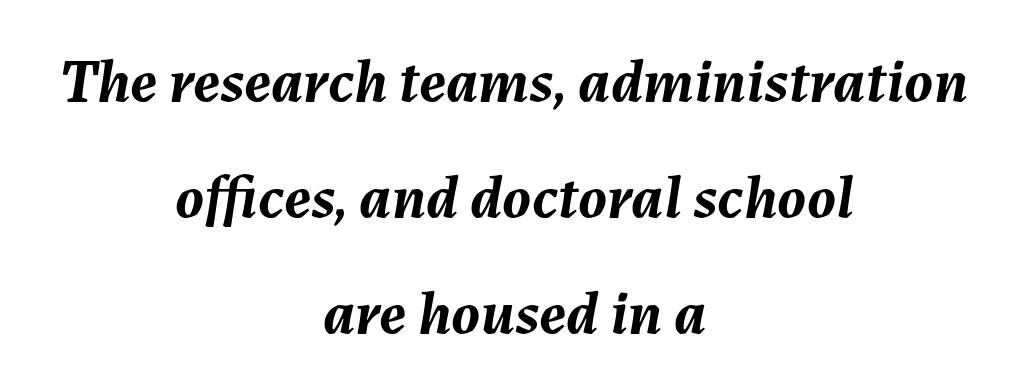
The image shows 62 px semibold type, italic (leaning right); set centered, line spacing 1.87x, normal letter spacing, not underlined; medium stroke contrast and a medium x-height.
